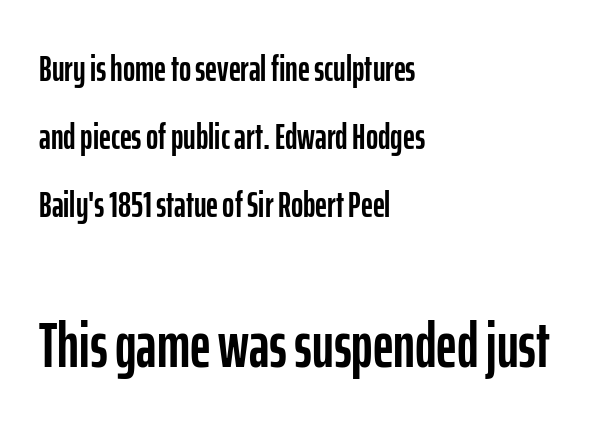
{"serif": "no", "italic": "no", "width": "condensed", "stroke_contrast": "low", "x_height": "medium", "monospaced": "no", "underline": "no", "align": "left", "line_spacing_ratio": 1.84, "letter_spacing": "normal", "letter_spacing_em": 0.0, "larger_block": "second", "size_ratio": 1.73, "glyph_px": 64}
